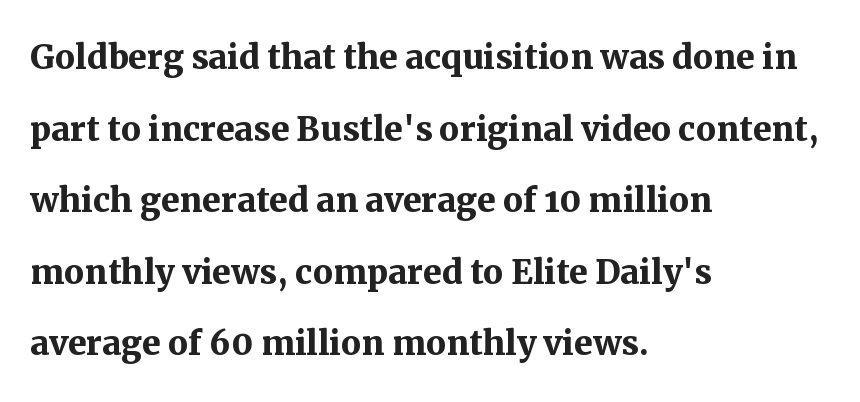
Type without underlining. Character widths vary here, with narrow letters taking less room than wide ones. Typesetter's note: full bold, strokes at maximum text heaviness. Look at the tracking — it's just the regular setting, nothing added.
